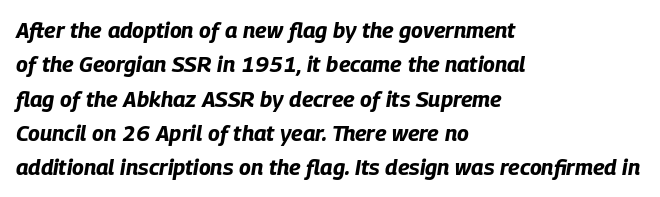
Typesetter's note: full bold, strokes at maximum text heaviness. Posture: slanted. The designer left line spacing at the default. The gaps between neighbouring characters are ordinary and unremarkable.
